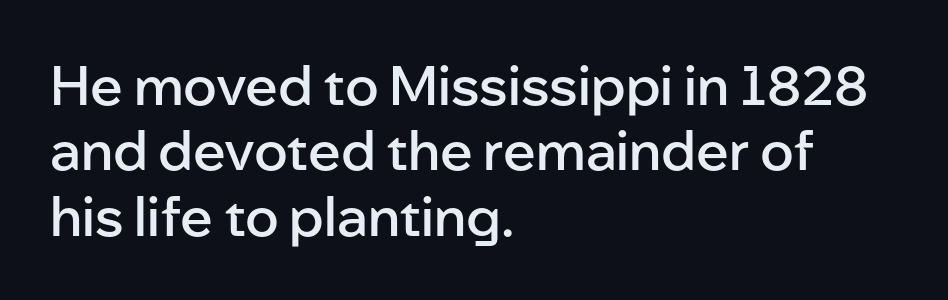
{"serif": "no", "italic": "no", "bold": "semi", "weight": "semibold", "width": "normal", "stroke_contrast": "low", "x_height": "medium", "monospaced": "no", "underline": "no", "align": "left", "line_spacing_ratio": 1.21, "letter_spacing": "normal", "letter_spacing_em": 0.0, "glyph_px": 54}
